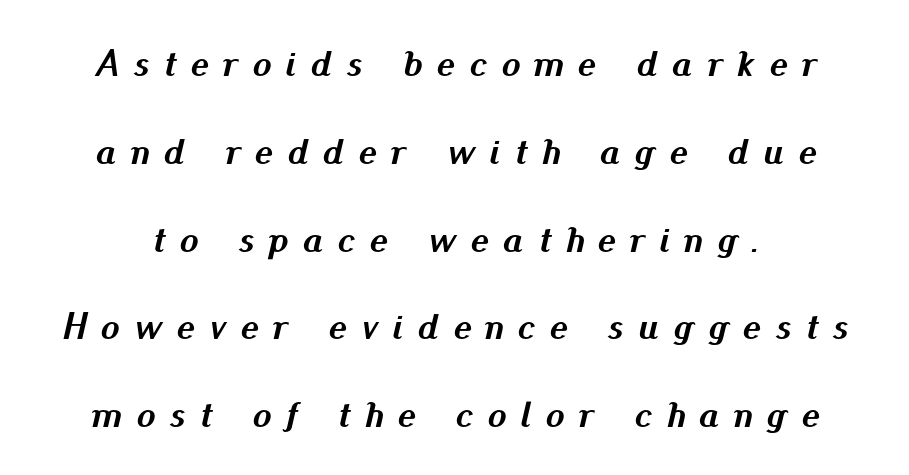
Character widths vary here, with narrow letters taking less room than wide ones. Any mark beneath the type? The region is blank. Words appear elongated and porous because spacing is wide. Does the lettering tilt? It does — this is italic. How heavy is the stroke? Heavy — this is a bold. What's the leading like? Stretched, with rows far apart.
